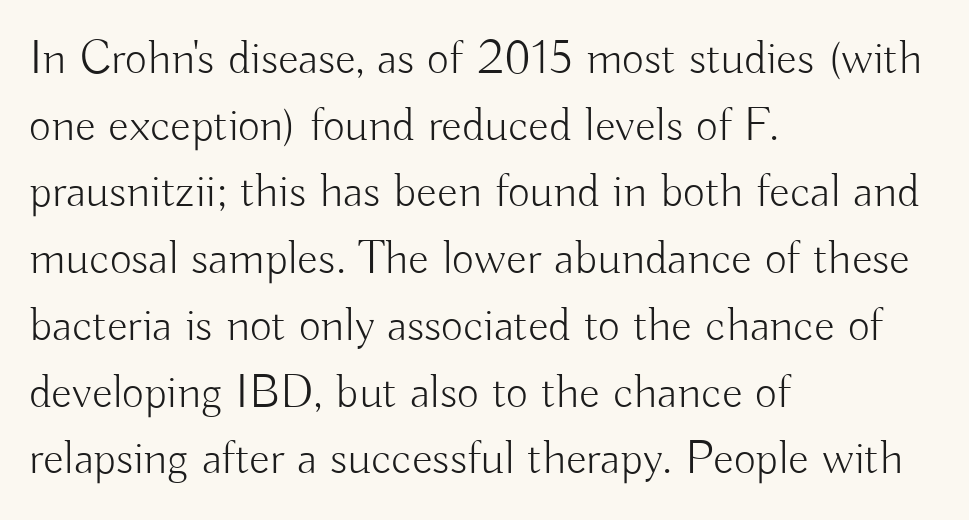
These glyphs show unthickened strokes, regular width or finer. No extra tracking has been applied to these lines. Note the varied advance widths — an 'i' is clearly narrower than an 'm'. Anything drawn beneath the words? Only blank space.
